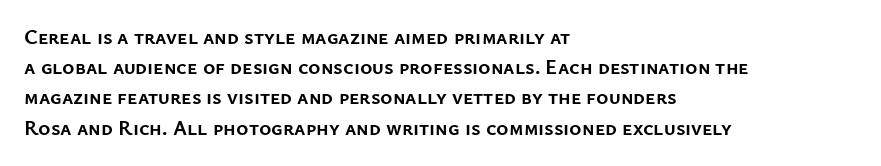
The image shows 21 px bold type, upright; set left-aligned, normal line spacing (1.44x), normal letter spacing, not underlined.
